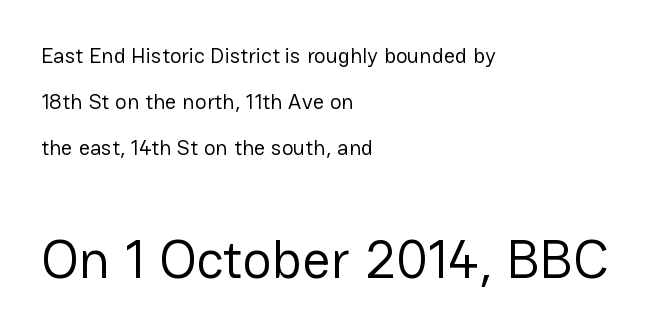
Between these two stacked blocks, the lower one wins on size. Posture: vertical. Proportional: the letters do not fall into vertical columns. Students, observe: this is what heavily led, spacious text looks like. Stems and bowls with no extra thickness — not bold. This rendering leaves character spacing at its baseline value.
